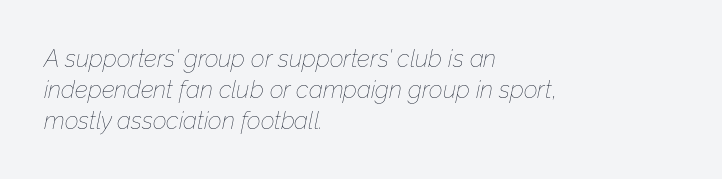
{"italic": "yes", "lean": "right", "slant_degrees": 12, "bold": "no", "underline": "no", "align": "left", "line_spacing": "normal", "line_spacing_ratio": 1.29, "letter_spacing": "normal", "letter_spacing_em": 0.0, "glyph_px": 24}
